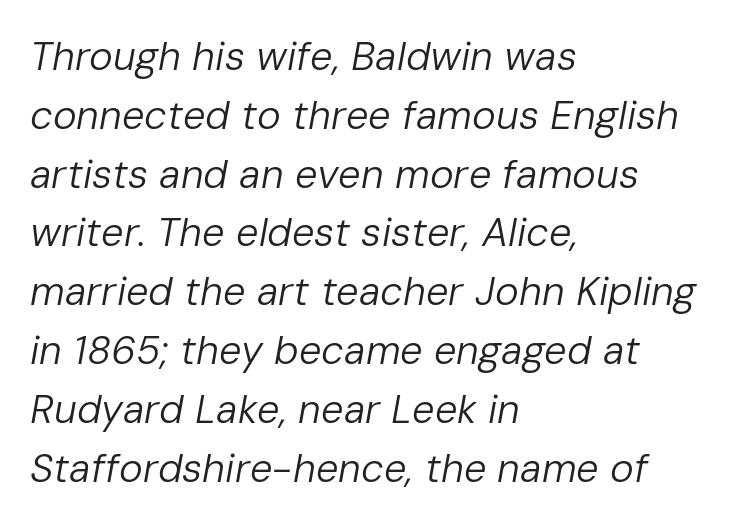
{"italic": "yes", "lean": "right", "slant_degrees": 10, "bold": "no", "weight": "regular", "width": "normal", "stroke_contrast": "low", "x_height": "medium", "monospaced": "no", "underline": "no", "align": "left", "line_spacing": "normal", "line_spacing_ratio": 1.47, "letter_spacing": "normal", "letter_spacing_em": 0.0, "glyph_px": 40}
